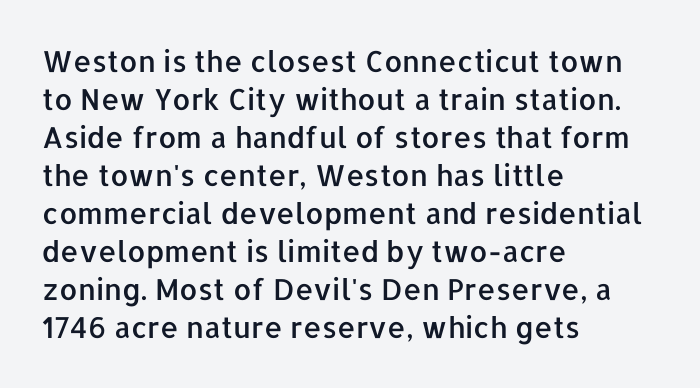
Q: Is the text italic (slanted)? A: No, it is upright.
Q: Is the typeface a serif or a sans-serif typeface? A: Sans-serif.
Q: Is the text underlined? A: No.
Q: How is the paragraph aligned? A: Left-aligned.
Q: Is the spacing between letters normal or unusually wide? A: Normal.
Q: Is the spacing between lines tight, normal or loose? A: Normal.
Q: Width (condensed, normal, or wide)? A: Normal.
Q: Stroke contrast? A: Low.
Q: x-height? A: Medium.
Q: Monospaced? A: No.
